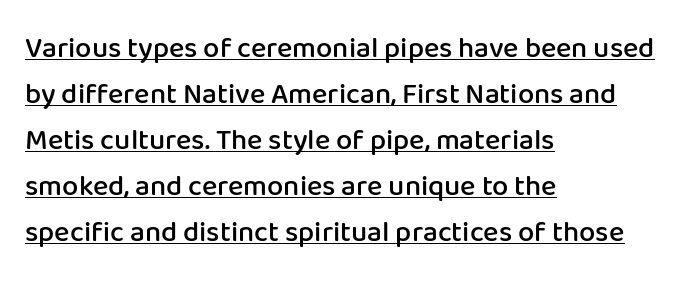
{"serif": "no", "italic": "no", "bold": "semi", "weight": "semibold", "width": "normal", "stroke_contrast": "low", "x_height": "medium", "monospaced": "no", "underline": "yes", "align": "left", "line_spacing": "normal", "line_spacing_ratio": 1.59, "letter_spacing": "normal", "letter_spacing_em": 0.0, "glyph_px": 29}
